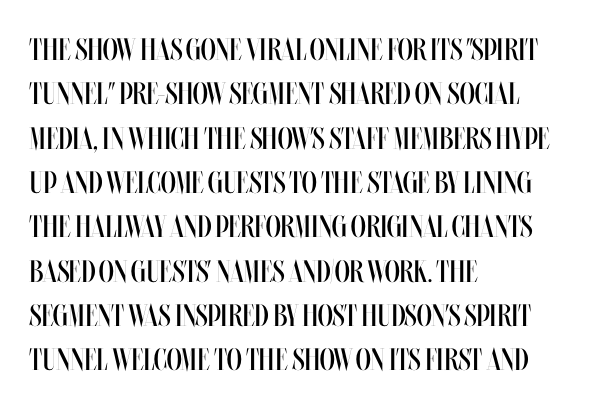
{"italic": "no", "bold": "no", "weight": "regular", "width": "condensed", "stroke_contrast": "medium", "x_height": "large", "monospaced": "no", "underline": "no", "align": "left", "line_spacing": "normal", "line_spacing_ratio": 1.43, "letter_spacing": "normal", "letter_spacing_em": 0.0, "glyph_px": 31}
